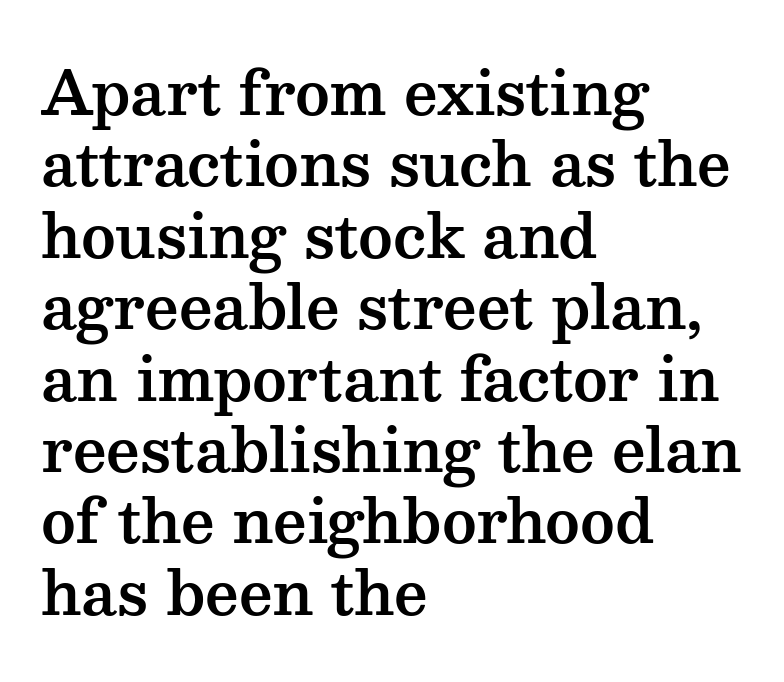
Q: Is the text italic (slanted)? A: No, it is upright.
Q: Is the typeface a serif or a sans-serif typeface? A: Serif.
Q: Is the text underlined? A: No.
Q: How is the paragraph aligned? A: Left-aligned.
Q: Is the spacing between letters normal or unusually wide? A: Normal.
Q: Width (condensed, normal, or wide)? A: Wide.
Q: Stroke contrast? A: Medium.
Q: x-height? A: Medium.
Q: Monospaced? A: No.
